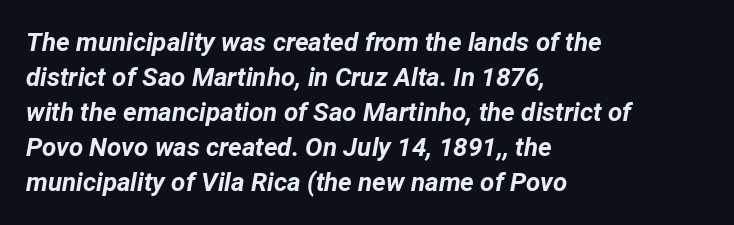
Q: Is the text bold? A: Yes.
Q: Is the text italic (slanted)? A: Yes, it leans right by about 12 degrees.
Q: Is the text underlined? A: No.
Q: How is the paragraph aligned? A: Left-aligned.
Q: Is the spacing between letters normal or unusually wide? A: Normal.
Q: Is the spacing between lines tight, normal or loose? A: Normal.
